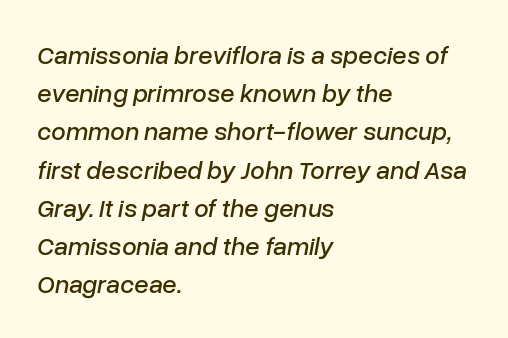
Lines of text with bare space underneath. The letters are slanted; this is an italic face. Each word holds together tightly as a unit, with standard inter-letter gaps. Does the leading feel generous? No, just average. The rendering anchors every line to the left-hand side.
